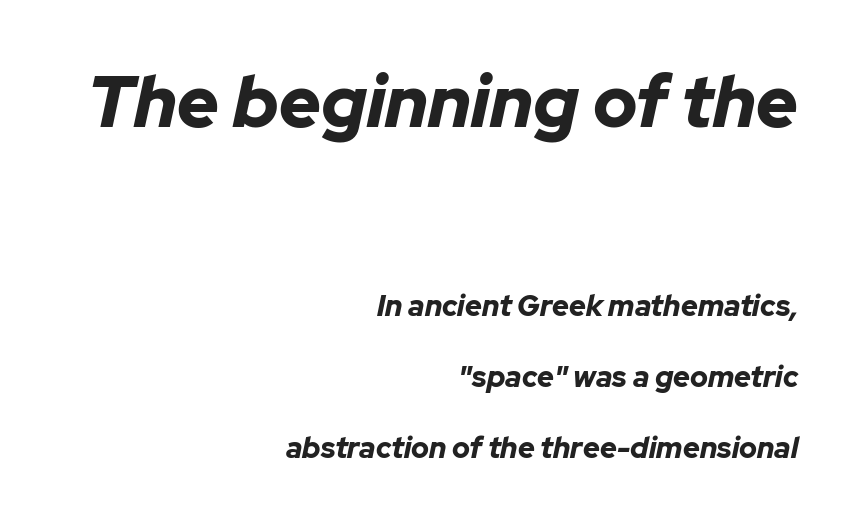
The image shows 72 px bold type, italic (leaning right); set right-aligned, loose line spacing (2.44x), normal letter spacing, not underlined; the first (top) block is 2.48x larger; low stroke contrast and a medium x-height.
